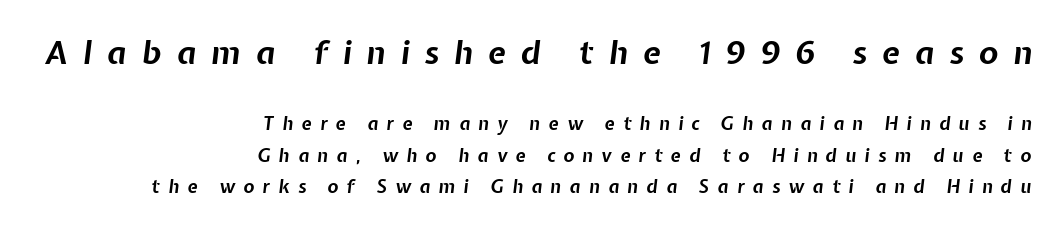
The words here are not underlined. The rag falls on the left side of this text block. Note: larger setting up top, smaller setting below. Strokes here are thick enough to call this a true bold. Spacing verdict: proportional, widths tailored to each character.
